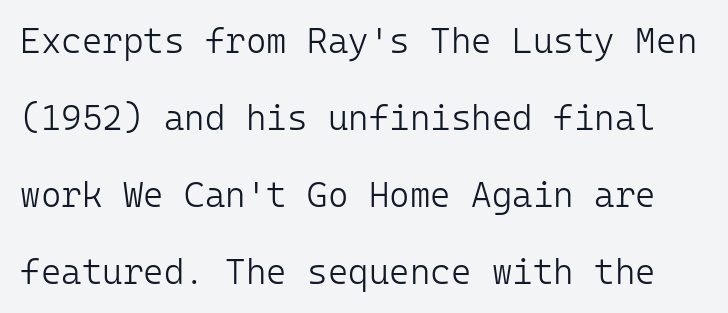
{"serif": "no", "italic": "no", "bold": "no", "weight": "light", "width": "normal", "stroke_contrast": "low", "x_height": "medium", "monospaced": "yes", "underline": "no", "line_spacing": "loose", "line_spacing_ratio": 2.2, "letter_spacing": "normal", "letter_spacing_em": 0.0, "glyph_px": 35}
